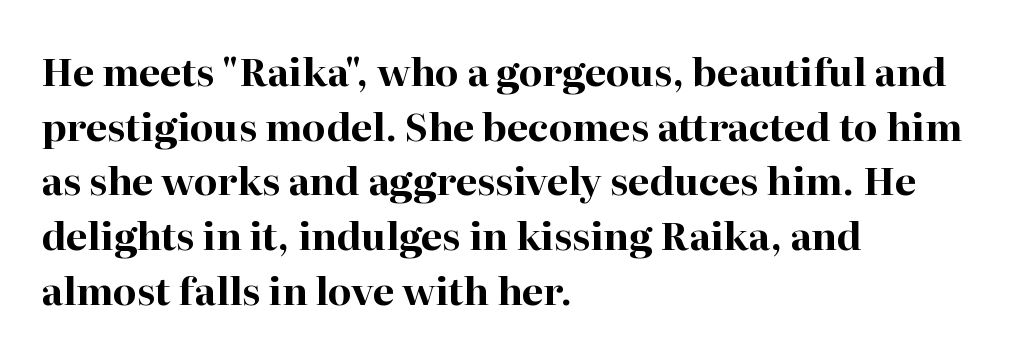
The image shows 38 px bold serif type, upright; set left-aligned, normal line spacing (1.44x), normal letter spacing, not underlined; high stroke contrast and a medium x-height.
